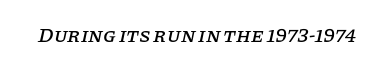
{"italic": "yes", "lean": "right", "slant_degrees": 11, "underline": "no", "letter_spacing": "normal", "letter_spacing_em": 0.0, "glyph_px": 21}
